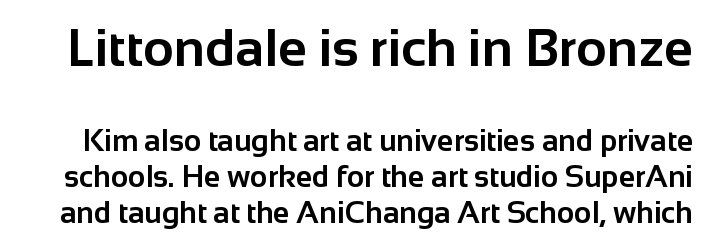
Q: Is the text bold? A: Yes.
Q: Is the text italic (slanted)? A: No, it is upright.
Q: Is the typeface a serif or a sans-serif typeface? A: Sans-serif.
Q: Is the text underlined? A: No.
Q: Is the spacing between letters normal or unusually wide? A: Normal.
Q: Which block of text is set in a larger size, the first (top) or the second (bottom)? A: The first (top) one.
Q: Width (condensed, normal, or wide)? A: Normal.
Q: Stroke contrast? A: Low.
Q: x-height? A: Medium.
Q: Monospaced? A: No.
